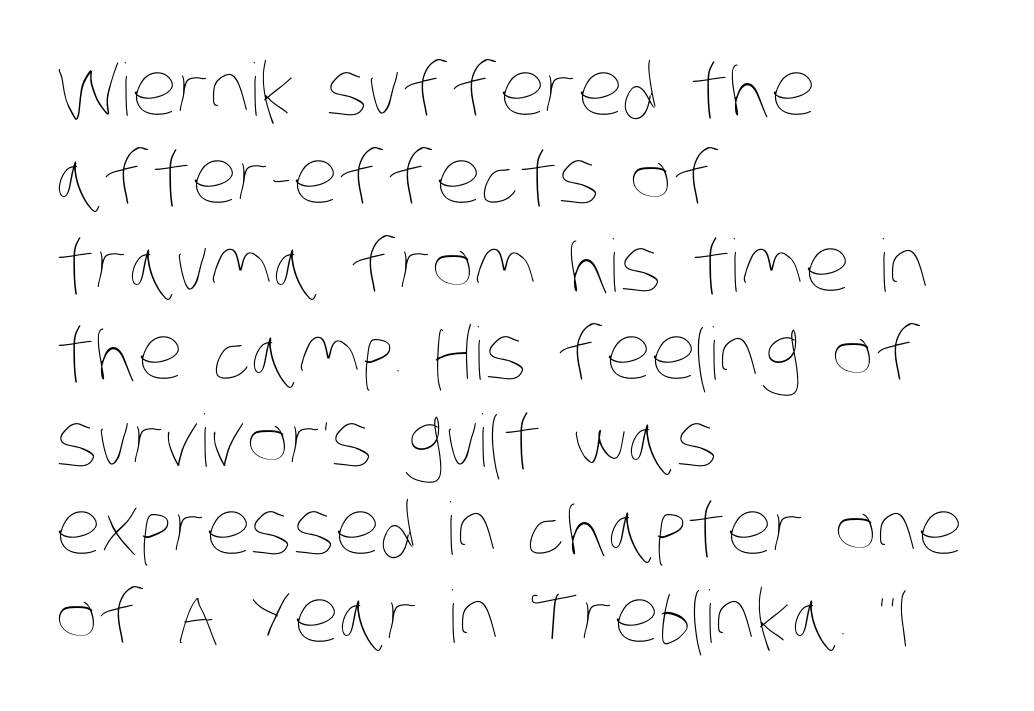
{"bold": "no", "weight": "thin", "width": "condensed", "stroke_contrast": "low", "x_height": "large", "monospaced": "no", "underline": "no", "align": "left", "line_spacing_ratio": 1.22, "letter_spacing": "normal", "letter_spacing_em": 0.0, "glyph_px": 72}
